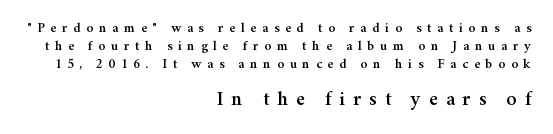
{"italic": "no", "underline": "no", "align": "right", "line_spacing": "normal", "line_spacing_ratio": 1.27, "letter_spacing": "wide", "letter_spacing_em": 0.4, "larger_block": "second", "size_ratio": 1.43, "glyph_px": 20}
